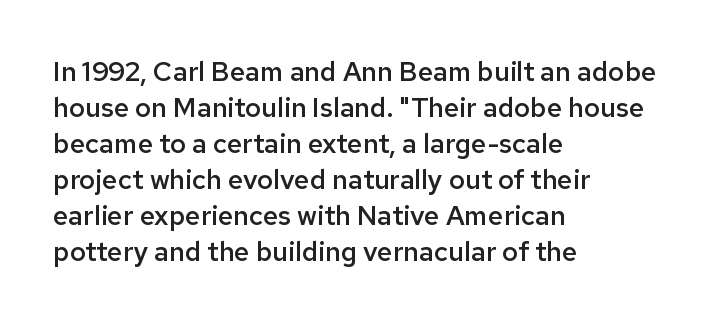
Q: Is the text bold? A: Semi-bold.
Q: Is the text italic (slanted)? A: No, it is upright.
Q: Is the text underlined? A: No.
Q: How is the paragraph aligned? A: Left-aligned.
Q: Is the spacing between letters normal or unusually wide? A: Normal.
Q: Is the spacing between lines tight, normal or loose? A: Normal.
